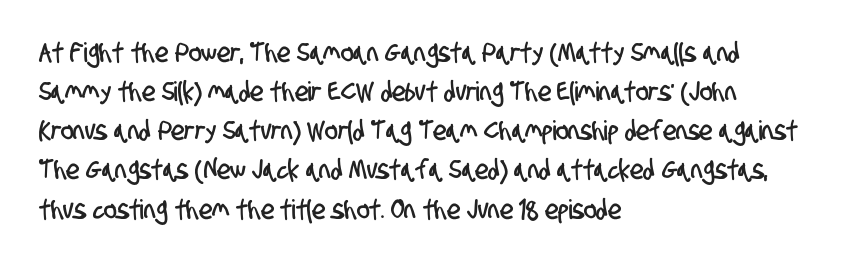
The image shows 27 px text type; set left-aligned, normal line spacing (1.45x), normal letter spacing, not underlined.
